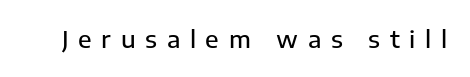
{"italic": "no", "underline": "no", "letter_spacing": "wide", "letter_spacing_em": 0.4, "glyph_px": 24}
